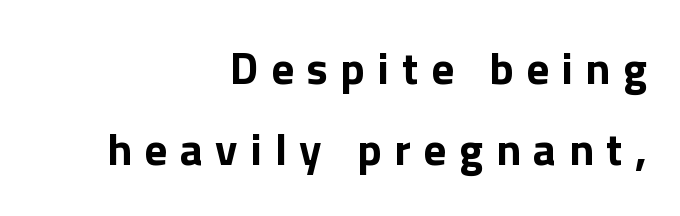
Here the glyphs are tracked loosely, breaking word shapes into spaced letters. The designer went with a sans here, leaving each stem footless. The axis of the letterforms is exactly vertical. Every letter is thick-stroked: bold, no question. Varying glyph widths throughout — classic text-font behaviour. Words float on clear page, feet unadorned.
